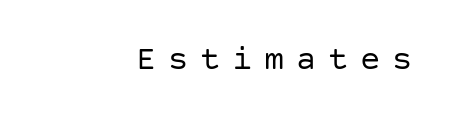
Examine the stroke ends and you'll find no serifs. The passage shown is not bold in any degree. Descender tails drop into unmarked territory. Display-style spreading of the glyphs; the letterfit is very open.
